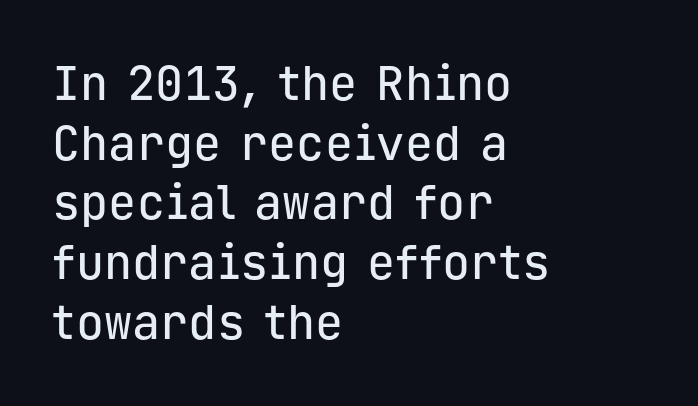
Stroke terminals: plain, sans-serif. Letter spacing: default. How would I describe the line gaps? Plain and ordinary. Looks like terminal output: every glyph gets an equal slot. Check the space under the baseline: it is left empty.
